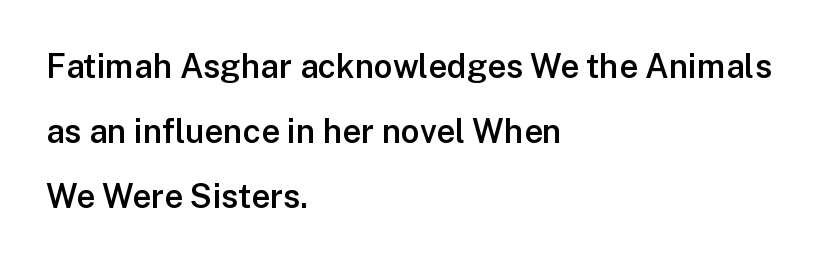
Q: Is the text bold? A: Semi-bold.
Q: Is the text italic (slanted)? A: No, it is upright.
Q: Is the typeface a serif or a sans-serif typeface? A: Sans-serif.
Q: Is the text underlined? A: No.
Q: How is the paragraph aligned? A: Left-aligned.
Q: Is the spacing between letters normal or unusually wide? A: Normal.
Q: Is the spacing between lines tight, normal or loose? A: Loose.
Q: Width (condensed, normal, or wide)? A: Normal.
Q: Stroke contrast? A: Low.
Q: x-height? A: Medium.
Q: Monospaced? A: No.
